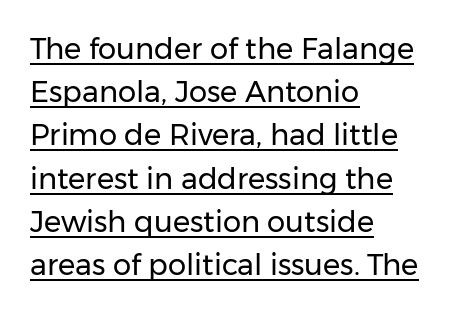
These lines are composed in type without serifs. Descenders here cross a horizontal rule under the line. No letter is thick-stroked: the sample isn't bold. Note the varied advance widths — an 'i' is clearly narrower than an 'm'. These lines stack with their left ends in a neat column.
